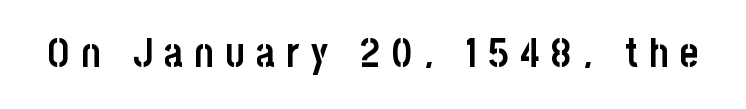
The strip under each line holds only bare page. The rendering uses natural spacing where letterforms have individual widths. Font category for this specimen: sans-serif. The characters look thick and weighty, a clear bold.
